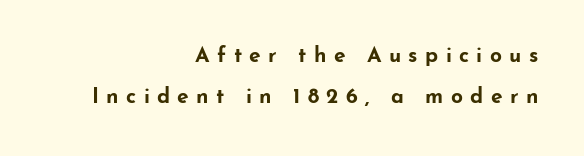
The paragraph shown leans on its right margin. Is the letter spacing exaggerated? Yes — the characters are pushed far apart. Heavy, bold letterforms. Every stem runs plumb, perpendicular to the baseline. Descenders are the only things crossing below the line.
